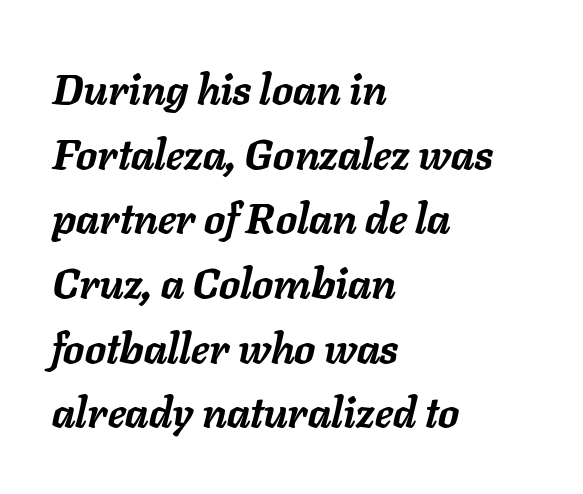
Q: Is the text bold? A: Yes.
Q: Is the text italic (slanted)? A: Yes, it leans right by about 11 degrees.
Q: Is the text underlined? A: No.
Q: How is the paragraph aligned? A: Left-aligned.
Q: Is the spacing between letters normal or unusually wide? A: Normal.
Q: Is the spacing between lines tight, normal or loose? A: Normal.
Q: Width (condensed, normal, or wide)? A: Normal.
Q: Stroke contrast? A: Low.
Q: x-height? A: Medium.
Q: Monospaced? A: No.
